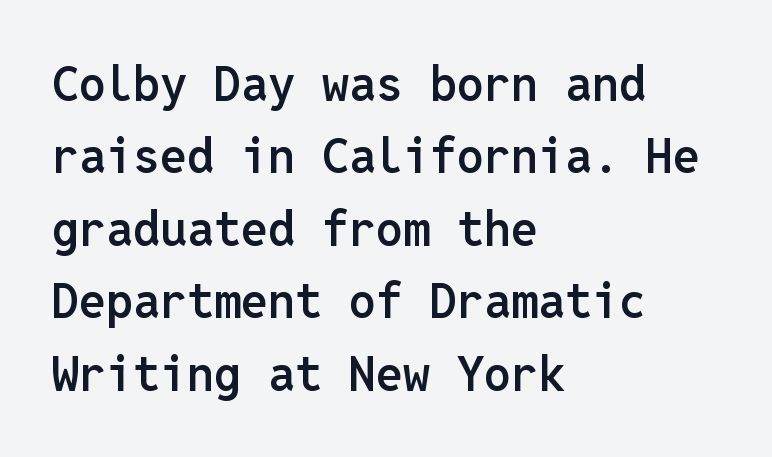
The words here are not underlined. Honestly, the row spacing looks completely unremarkable. Is there any slant? The stems are plumb. The rendering uses typewriter-style spacing with identical character cells. Slightly chunky letters — semibold, I'd say, not full bold. These lines are composed in type without serifs.
